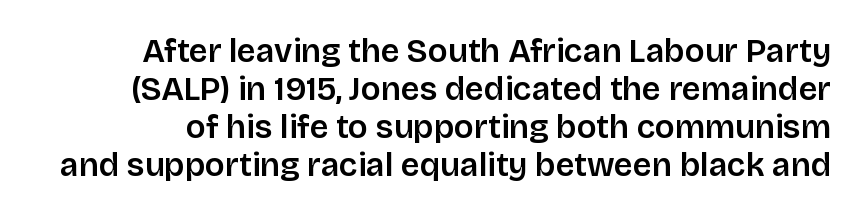
Q: Is the text bold? A: Semi-bold.
Q: Is the text italic (slanted)? A: No, it is upright.
Q: Is the typeface a serif or a sans-serif typeface? A: Sans-serif.
Q: Is the text underlined? A: No.
Q: Is the spacing between letters normal or unusually wide? A: Normal.
Q: Is the spacing between lines tight, normal or loose? A: Tight.
Q: Width (condensed, normal, or wide)? A: Normal.
Q: Stroke contrast? A: Low.
Q: x-height? A: Large.
Q: Monospaced? A: No.
